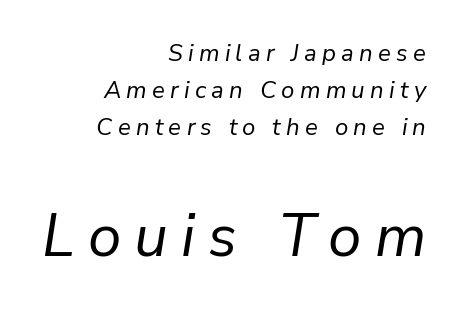
The image shows 60 px regular-weight type, italic (leaning right); set right-aligned, normal line spacing (1.54x), unusually wide letter spacing (+0.22 em), not underlined; the second (bottom) block is 2.5x larger; low stroke contrast and a medium x-height.
